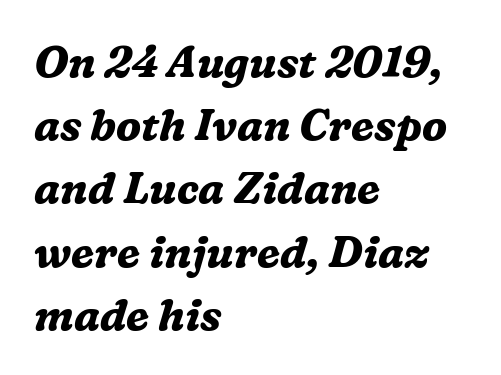
The passage shown leans; its letterforms are oblique. Character widths vary here, with narrow letters taking less room than wide ones. Old-style or modern, the face here clearly has serifs. Compared with a centered layout, this one pins lines to the left instead. Just letters on the line, the space beneath them empty.
